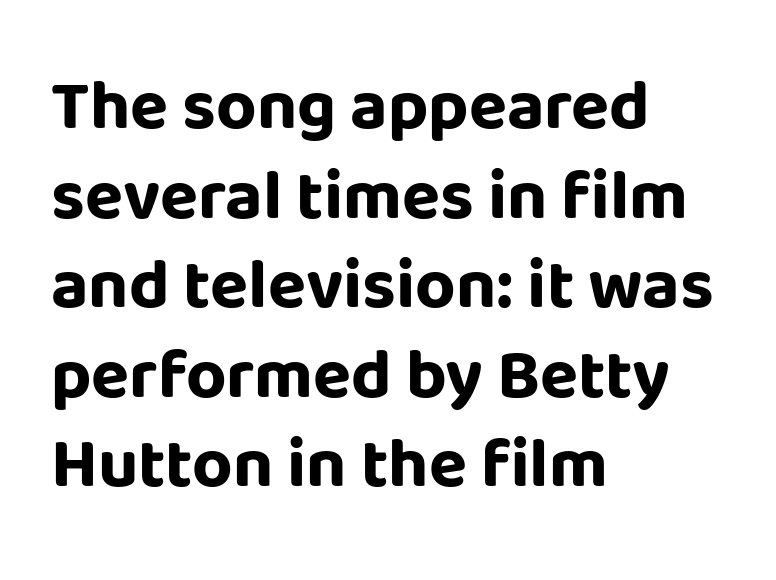
The image shows 70 px bold sans-serif type, upright; set left-aligned, normal line spacing (1.28x), normal letter spacing, not underlined; low stroke contrast and a large x-height.
